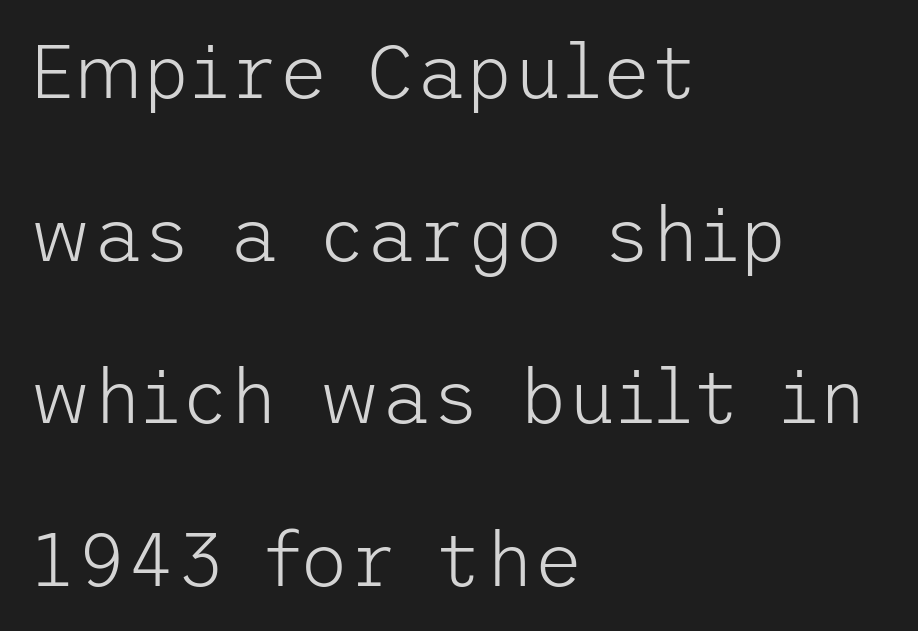
The image shows 76 px light sans-serif type, upright; set left-aligned, loose line spacing (2.14x), normal letter spacing, not underlined; low stroke contrast and a medium x-height.
